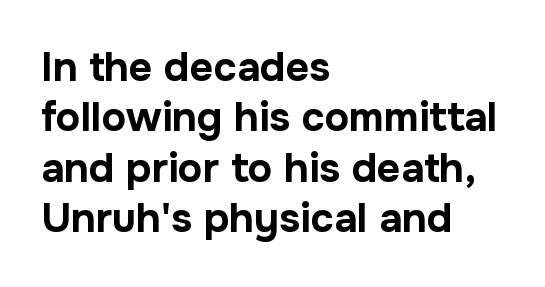
The image shows 41 px bold sans-serif type, upright; set left-aligned, line spacing 1.23x, normal letter spacing, not underlined; low stroke contrast and a medium x-height.
